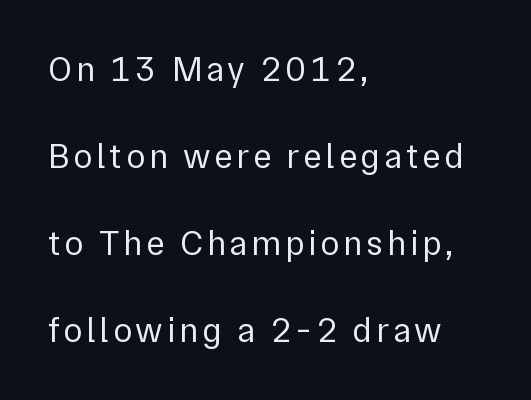
Q: Is the text bold? A: No.
Q: Is the text italic (slanted)? A: No, it is upright.
Q: Is the typeface a serif or a sans-serif typeface? A: Sans-serif.
Q: Is the text underlined? A: No.
Q: How is the paragraph aligned? A: Left-aligned.
Q: Is the spacing between lines tight, normal or loose? A: Loose.
Q: Width (condensed, normal, or wide)? A: Normal.
Q: Stroke contrast? A: Low.
Q: x-height? A: Medium.
Q: Monospaced? A: No.
